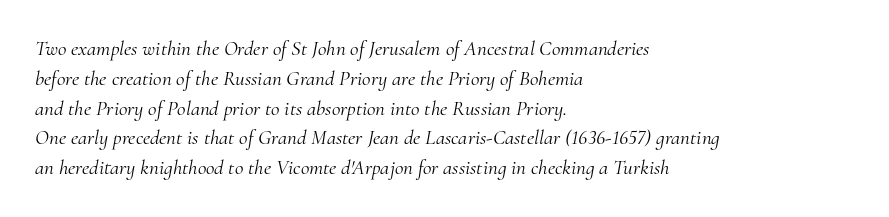
Q: Is the text bold? A: No.
Q: Is the text italic (slanted)? A: Yes, it leans right by about 10 degrees.
Q: Is the text underlined? A: No.
Q: How is the paragraph aligned? A: Left-aligned.
Q: Is the spacing between letters normal or unusually wide? A: Normal.
Q: Is the spacing between lines tight, normal or loose? A: Normal.
